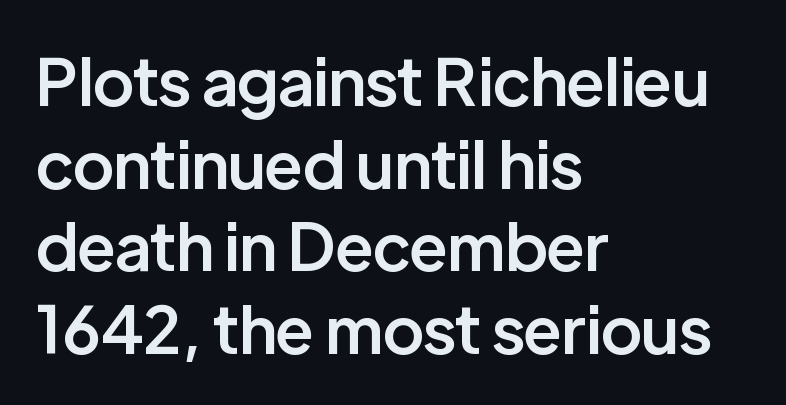
The lines are quadded left. The letters are semibold — heavier than regular but short of a full bold. These lines are rendered in a variable-pitch font. Does the lettering tilt? It doesn't — this is upright. Lines of text with bare space underneath. Baseline-to-baseline distance is the conventional proportion of letter height.
